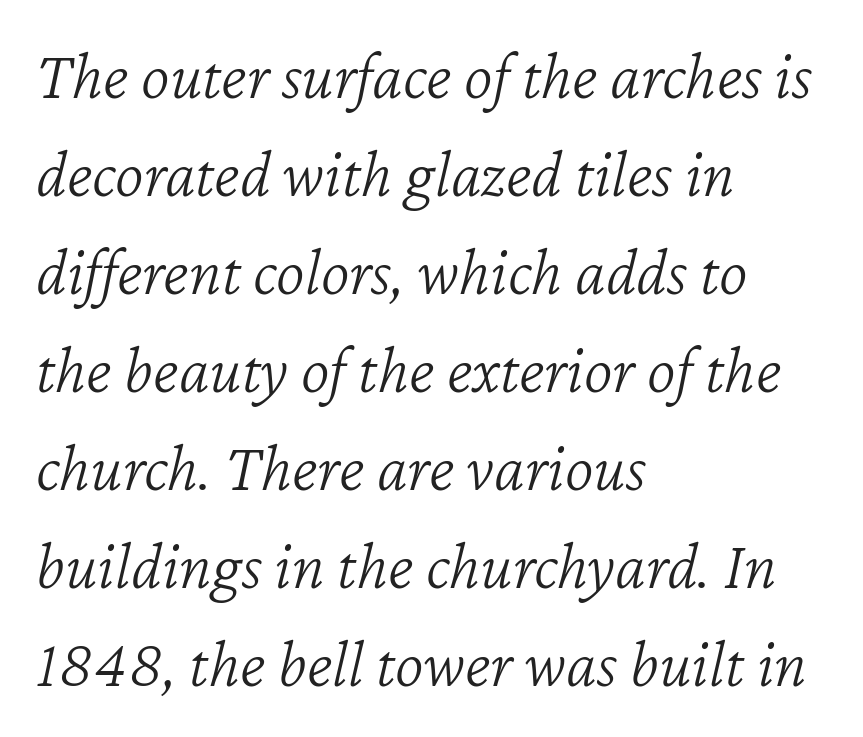
The image shows 69 px light type, italic (leaning right); set left-aligned, normal line spacing (1.42x), normal letter spacing, not underlined; low stroke contrast and a medium x-height.
